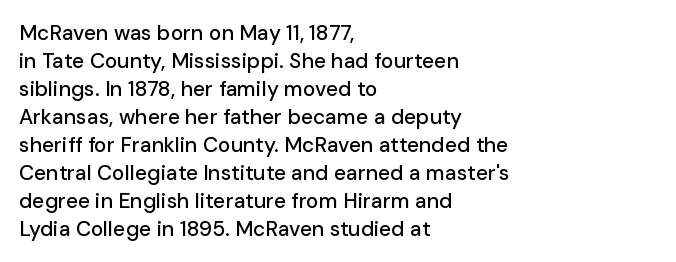
If you measured baseline to baseline, you'd find a middling distance. Descenders are the only things crossing below the line. The lines in this sample share a left origin and differ only in where they stop. Letter spacing: default. Quick note: not italic, upright.
